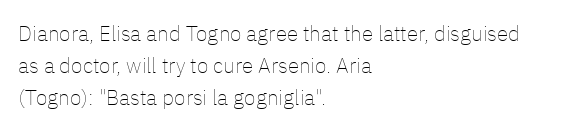
The image shows 21 px text type, upright; set left-aligned, normal line spacing (1.53x), normal letter spacing, not underlined.
